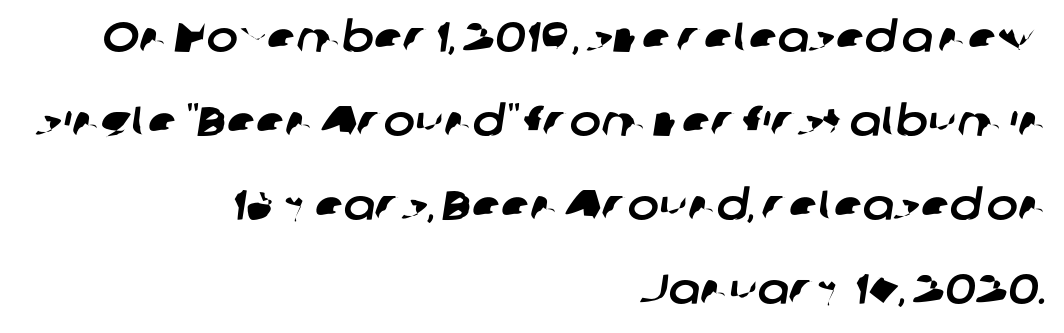
The leading is generous, giving the passage an open texture. Is the block centered? No — it sits flush against the right margin. The letterforms sit shoulder to shoulder at normal distance. Descenders hang freely into open space. Looks like regular typesetting: each glyph gets only the width it needs.
